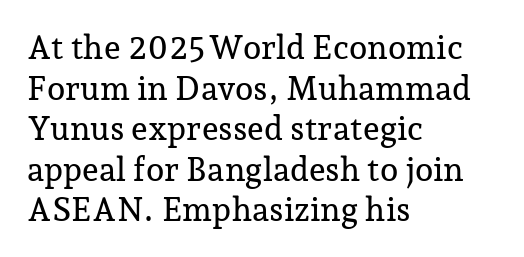
The passage shown is typed in a proportional face where columns would drift. Little horizontal feet cap the strokes, marking this as serif type. The gap between lines stays unmarked. The rendering keeps characters at their native spacing.
